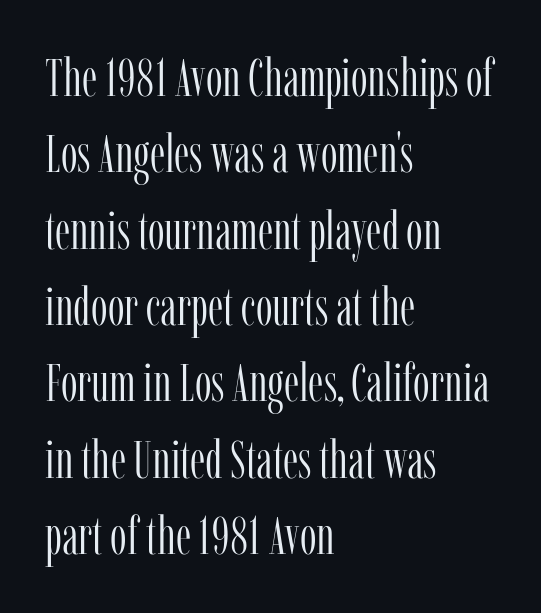
The image shows 53 px light, condensed serif type, upright; set left-aligned, normal line spacing (1.44x), normal letter spacing, not underlined; low stroke contrast and a medium x-height.
